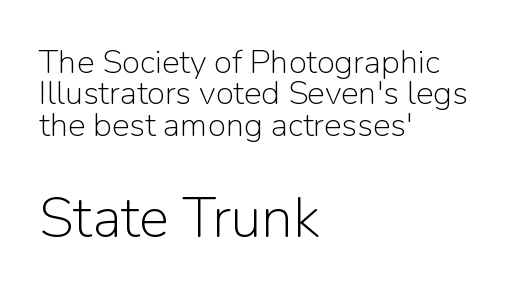
The passage shown is not underscored anywhere. Larger block? The one below; the one above is distinctly smaller. The face looks like a standard text weight, possibly lighter. This sample is left-justified, so line endings fall wherever the words run out. Each letter's strokes conclude bluntly, with no projecting serifs.
